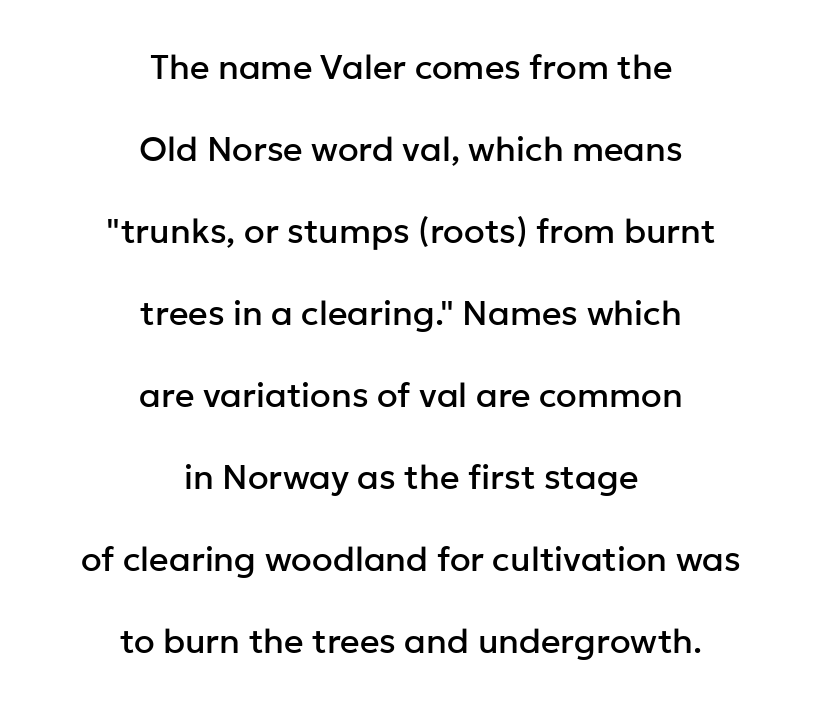
The image shows 34 px sans-serif type, upright; set centered, loose line spacing (2.41x), normal letter spacing, not underlined; low stroke contrast and a medium x-height.
